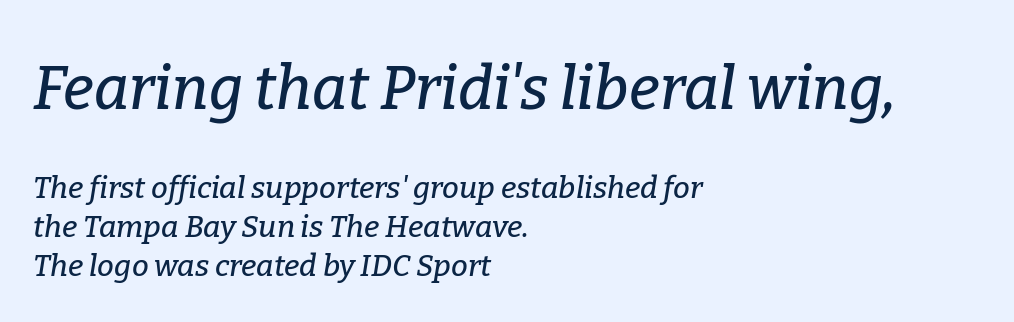
Old-style or modern, the face here clearly has serifs. A typesetter would call this proportional, since set widths differ per character. This sample is left-justified, so line endings fall wherever the words run out. Notice how descenders clear the ascenders below comfortably — that's standard leading.
